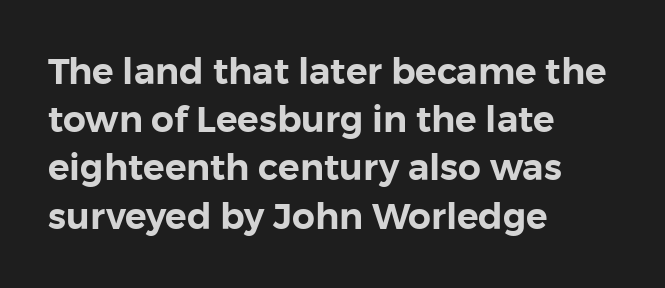
Q: Is the text italic (slanted)? A: No, it is upright.
Q: Is the typeface a serif or a sans-serif typeface? A: Sans-serif.
Q: Is the text underlined? A: No.
Q: How is the paragraph aligned? A: Left-aligned.
Q: Is the spacing between letters normal or unusually wide? A: Normal.
Q: Is the spacing between lines tight, normal or loose? A: Normal.
Q: Width (condensed, normal, or wide)? A: Normal.
Q: Stroke contrast? A: Low.
Q: x-height? A: Medium.
Q: Monospaced? A: No.
